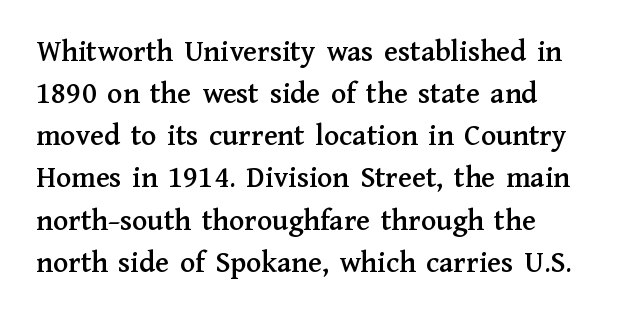
Q: Is the text italic (slanted)? A: No, it is upright.
Q: Is the typeface a serif or a sans-serif typeface? A: Serif.
Q: Is the text underlined? A: No.
Q: How is the paragraph aligned? A: Left-aligned.
Q: Is the spacing between letters normal or unusually wide? A: Normal.
Q: Is the spacing between lines tight, normal or loose? A: Normal.
Q: Width (condensed, normal, or wide)? A: Normal.
Q: Stroke contrast? A: Medium.
Q: x-height? A: Medium.
Q: Monospaced? A: No.
